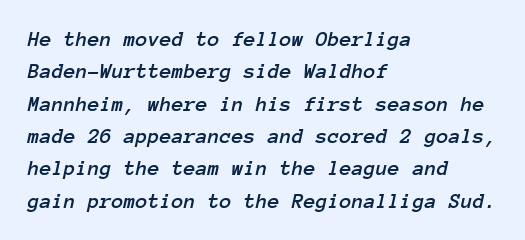
Q: Is the text italic (slanted)? A: Yes, it leans right by about 12 degrees.
Q: Is the text underlined? A: No.
Q: How is the paragraph aligned? A: Left-aligned.
Q: Is the spacing between letters normal or unusually wide? A: Normal.
Q: Is the spacing between lines tight, normal or loose? A: Normal.
